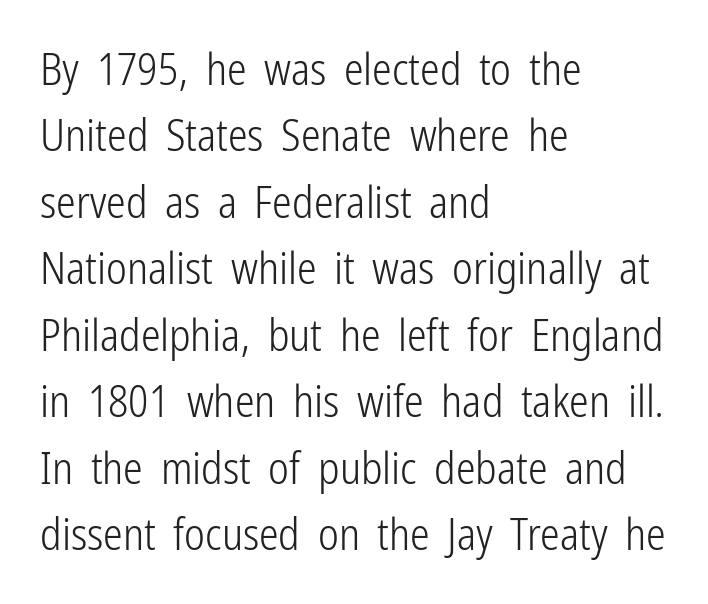
Q: Is the text bold? A: No.
Q: Is the text italic (slanted)? A: No, it is upright.
Q: Is the typeface a serif or a sans-serif typeface? A: Sans-serif.
Q: Is the text underlined? A: No.
Q: How is the paragraph aligned? A: Left-aligned.
Q: Is the spacing between letters normal or unusually wide? A: Normal.
Q: Is the spacing between lines tight, normal or loose? A: Normal.
Q: Width (condensed, normal, or wide)? A: Condensed.
Q: Stroke contrast? A: Low.
Q: x-height? A: Medium.
Q: Monospaced? A: No.
